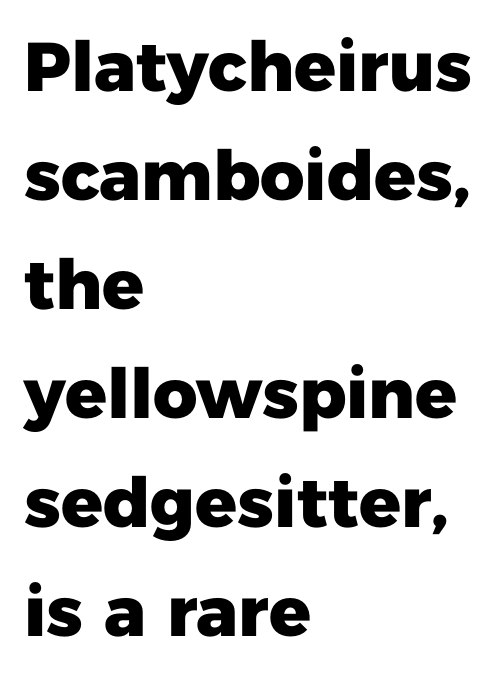
Q: Is the text bold? A: Yes.
Q: Is the text italic (slanted)? A: No, it is upright.
Q: Is the typeface a serif or a sans-serif typeface? A: Sans-serif.
Q: Is the text underlined? A: No.
Q: How is the paragraph aligned? A: Left-aligned.
Q: Is the spacing between letters normal or unusually wide? A: Normal.
Q: Is the spacing between lines tight, normal or loose? A: Normal.
Q: Width (condensed, normal, or wide)? A: Normal.
Q: Stroke contrast? A: Low.
Q: x-height? A: Medium.
Q: Monospaced? A: No.
